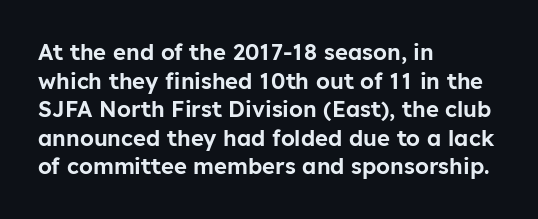
Q: Is the text italic (slanted)? A: No, it is upright.
Q: Is the text underlined? A: No.
Q: How is the paragraph aligned? A: Left-aligned.
Q: Is the spacing between letters normal or unusually wide? A: Normal.
Q: Is the spacing between lines tight, normal or loose? A: Normal.
